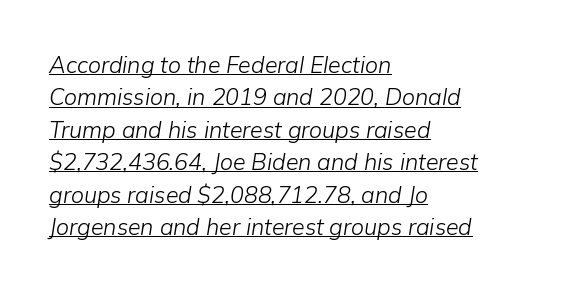
Q: Is the text bold? A: No.
Q: Is the text italic (slanted)? A: Yes, it leans right by about 9 degrees.
Q: Is the text underlined? A: Yes.
Q: How is the paragraph aligned? A: Left-aligned.
Q: Is the spacing between letters normal or unusually wide? A: Normal.
Q: Is the spacing between lines tight, normal or loose? A: Normal.
